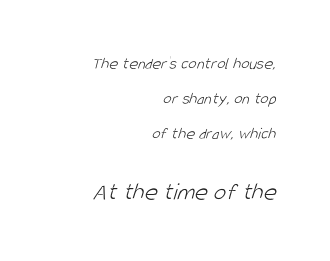
Has an underline been added? It has not. Reading down the block, your eye finds every line finishing at a fixed right position. Caption: upper text group reduced, lower text group enlarged. Widely set lines give the paragraph a tall, airy silhouette. No letter is thick-stroked: the sample isn't bold.
